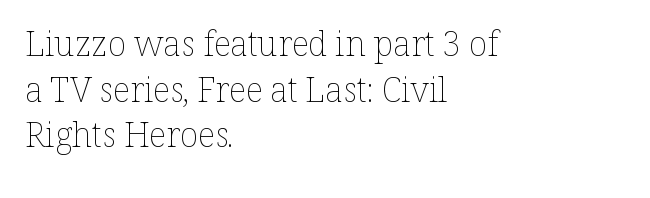
Each letter keeps its own natural width here, so spacing adapts to shape. Compared with typical paragraphs, the rows here are spaced about the same. Type without underlining. The gaps between neighbouring characters are ordinary and unremarkable.
